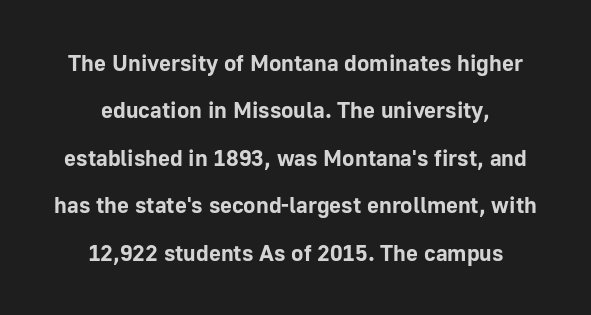
Students, observe: this is what heavily led, spacious text looks like. A centered setting, common on invitations and titles, is used for this passage. Rendered with straight, roman letterforms. Compared with typical body copy, the letter spacing here is the same.
